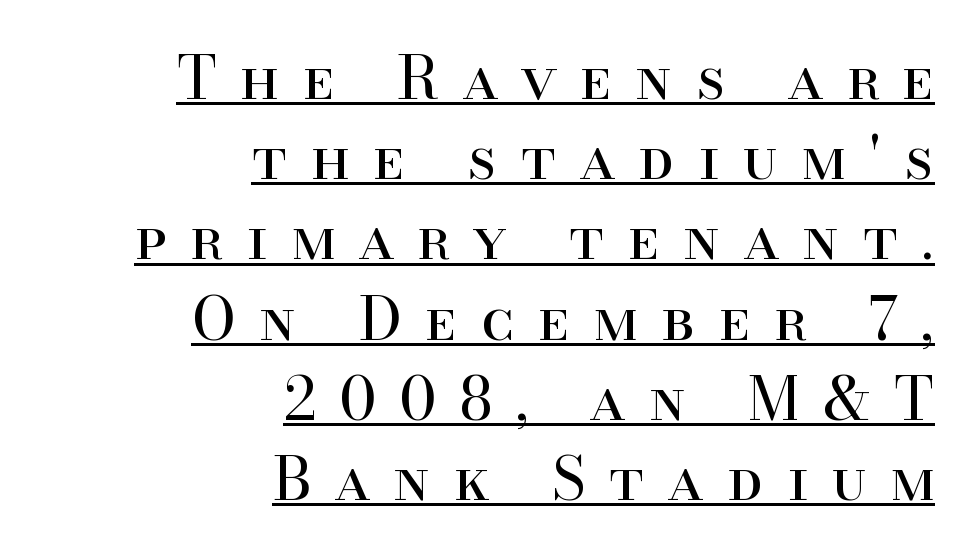
The image shows 59 px regular-weight serif type, upright; set right-aligned, normal line spacing (1.36x), unusually wide letter spacing (+0.4 em), underlined; high stroke contrast and a small x-height.
